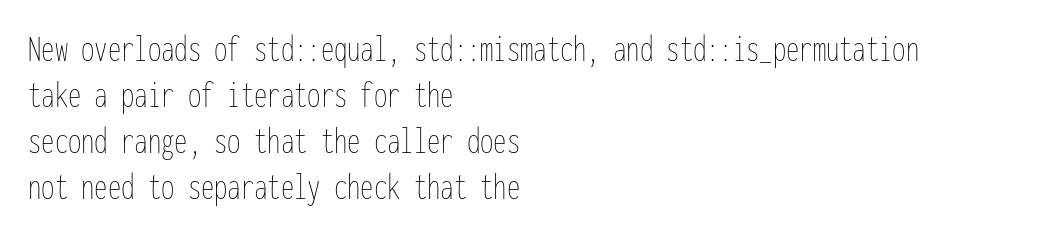
{"italic": "no", "bold": "no", "weight": "thin", "width": "condensed", "stroke_contrast": "low", "x_height": "medium", "monospaced": "yes", "underline": "no", "align": "left", "line_spacing_ratio": 1.21, "letter_spacing": "normal", "letter_spacing_em": 0.0, "glyph_px": 38}
